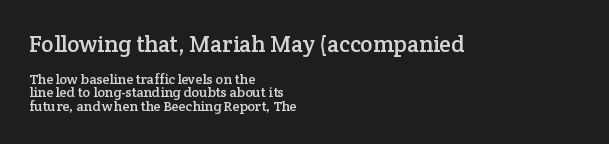
Q: Is the text italic (slanted)? A: No, it is upright.
Q: Is the text underlined? A: No.
Q: How is the paragraph aligned? A: Left-aligned.
Q: Is the spacing between letters normal or unusually wide? A: Normal.
Q: Is the spacing between lines tight, normal or loose? A: Tight.
Q: Which block of text is set in a larger size, the first (top) or the second (bottom)? A: The first (top) one.
